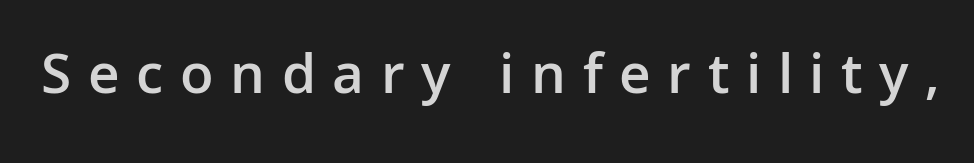
Q: Is the text bold? A: Semi-bold.
Q: Is the text italic (slanted)? A: No, it is upright.
Q: Is the typeface a serif or a sans-serif typeface? A: Sans-serif.
Q: Is the text underlined? A: No.
Q: Is the spacing between letters normal or unusually wide? A: Unusually wide.
Q: Width (condensed, normal, or wide)? A: Normal.
Q: Stroke contrast? A: Low.
Q: x-height? A: Medium.
Q: Monospaced? A: No.
